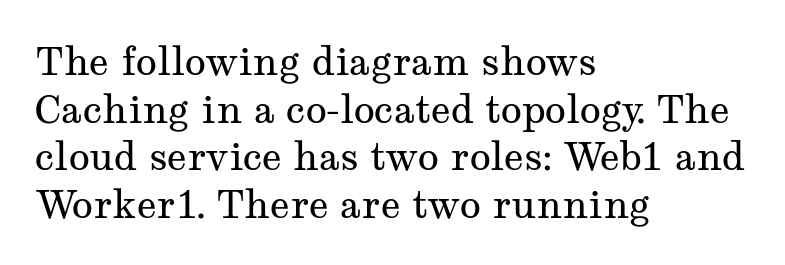
Q: Is the text bold? A: No.
Q: Is the text italic (slanted)? A: No, it is upright.
Q: Is the typeface a serif or a sans-serif typeface? A: Serif.
Q: Is the text underlined? A: No.
Q: How is the paragraph aligned? A: Left-aligned.
Q: Is the spacing between letters normal or unusually wide? A: Normal.
Q: Width (condensed, normal, or wide)? A: Wide.
Q: Stroke contrast? A: Medium.
Q: x-height? A: Medium.
Q: Monospaced? A: No.
